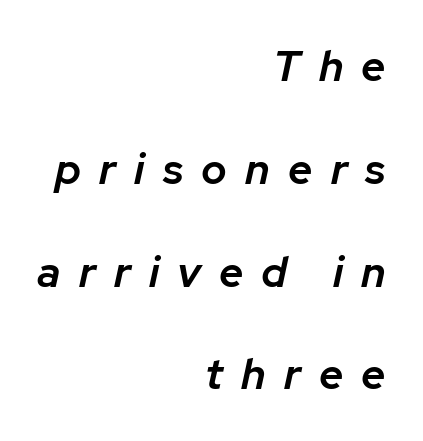
The image shows 43 px semibold type, italic (leaning right); set right-aligned, loose line spacing (2.39x), unusually wide letter spacing (+0.42 em), not underlined; low stroke contrast and a medium x-height.
